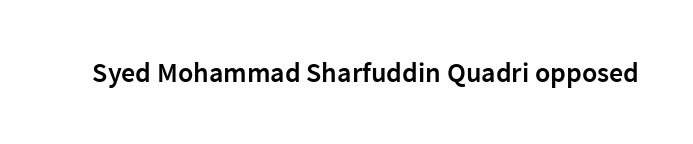
{"serif": "no", "italic": "no", "bold": "semi", "weight": "semibold", "width": "normal", "stroke_contrast": "low", "x_height": "medium", "monospaced": "no", "underline": "no", "letter_spacing": "normal", "letter_spacing_em": 0.0, "glyph_px": 28}
